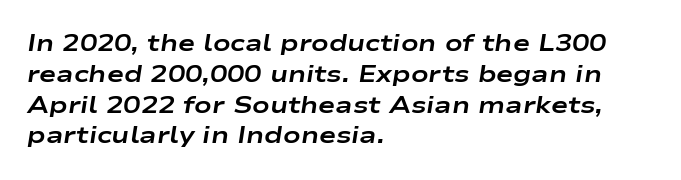
{"italic": "yes", "lean": "right", "slant_degrees": 9, "bold": "yes", "underline": "no", "align": "left", "line_spacing": "normal", "line_spacing_ratio": 1.34, "letter_spacing": "normal", "letter_spacing_em": 0.0, "glyph_px": 23}
